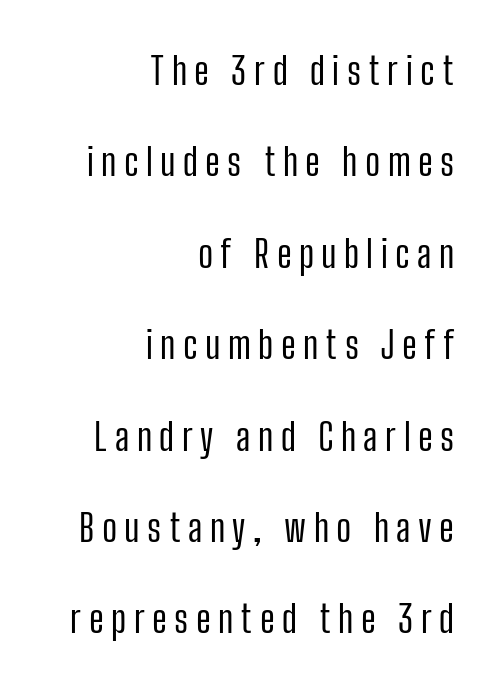
The image shows 37 px regular-weight, condensed sans-serif type, upright; set right-aligned, loose line spacing (2.47x), unusually wide letter spacing (+0.2 em), not underlined; low stroke contrast and a medium x-height.
